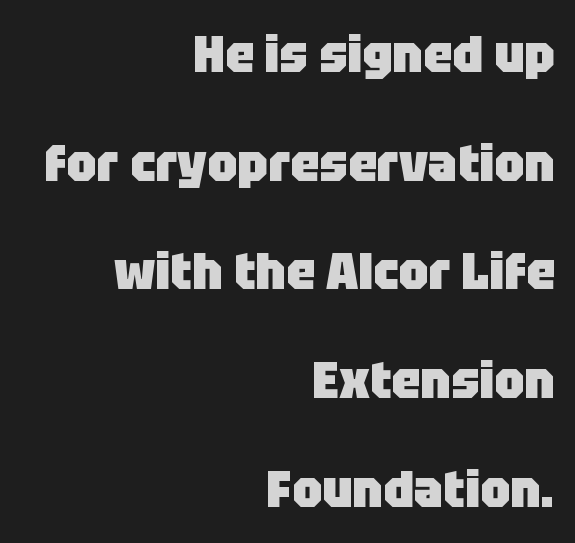
Line endings align vertically; line beginnings do not. This rendering employs a face without finishing strokes, i.e., a sans-serif. Short note: letters normally spaced. The passage shown is typed in a proportional face where columns would drift. You'd pick this weight for a headline — it's a proper bold. The line-height multiplier appears high, well above default.
